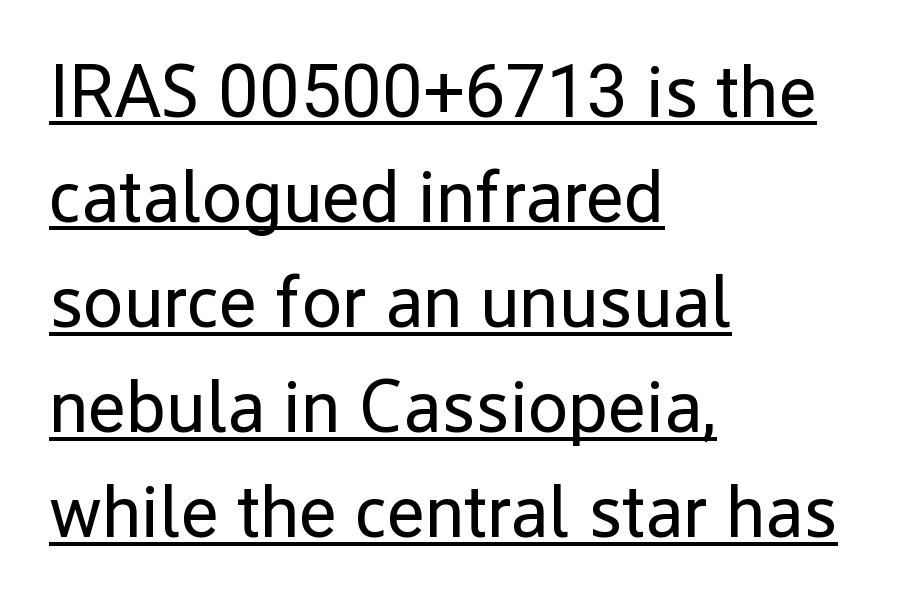
Q: Is the text bold? A: No.
Q: Is the text italic (slanted)? A: No, it is upright.
Q: Is the typeface a serif or a sans-serif typeface? A: Sans-serif.
Q: Is the text underlined? A: Yes.
Q: How is the paragraph aligned? A: Left-aligned.
Q: Is the spacing between letters normal or unusually wide? A: Normal.
Q: Is the spacing between lines tight, normal or loose? A: Normal.
Q: Width (condensed, normal, or wide)? A: Normal.
Q: Stroke contrast? A: Low.
Q: x-height? A: Medium.
Q: Monospaced? A: No.
